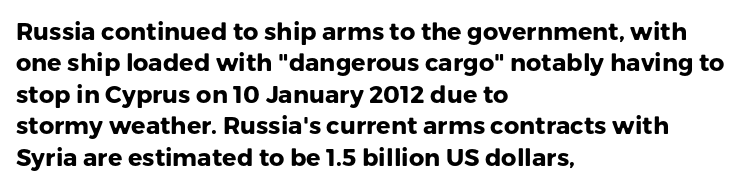
Q: Is the text bold? A: Yes.
Q: Is the text italic (slanted)? A: No, it is upright.
Q: Is the text underlined? A: No.
Q: How is the paragraph aligned? A: Left-aligned.
Q: Is the spacing between letters normal or unusually wide? A: Normal.
Q: Is the spacing between lines tight, normal or loose? A: Normal.
